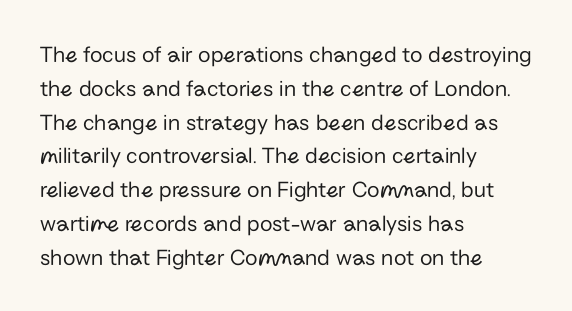
Just letters on the line, the space beneath them empty. Evenly set lines give the paragraph a standard silhouette. Heft: none added — not bold. Notice how the passage keeps a crisp vertical edge on the left only. No extra tracking has been applied to these lines. A roman cut, with each character standing at attention.
